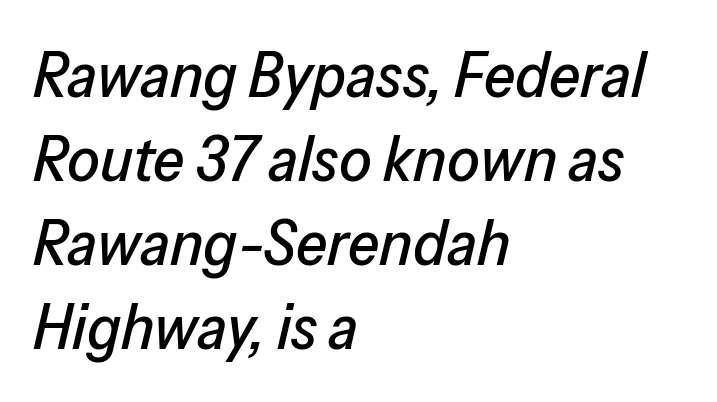
The image shows 64 px text type, italic (leaning right); set left-aligned, normal line spacing (1.31x), normal letter spacing, not underlined; low stroke contrast and a medium x-height.
